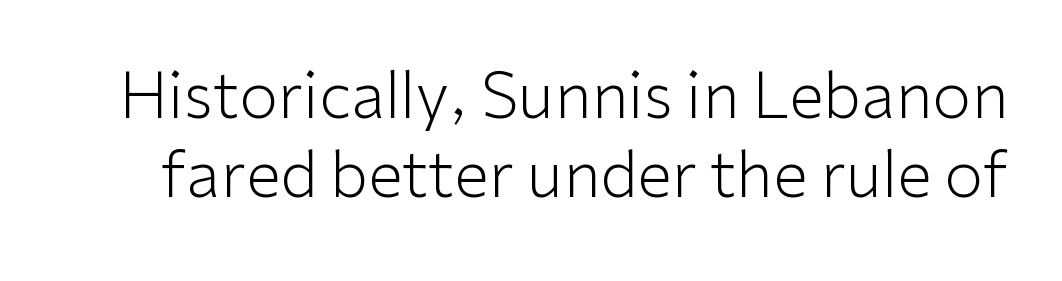
{"serif": "no", "italic": "no", "bold": "no", "weight": "light", "width": "normal", "stroke_contrast": "low", "x_height": "medium", "monospaced": "no", "underline": "no", "line_spacing": "normal", "line_spacing_ratio": 1.25, "letter_spacing": "normal", "letter_spacing_em": 0.0, "glyph_px": 63}
